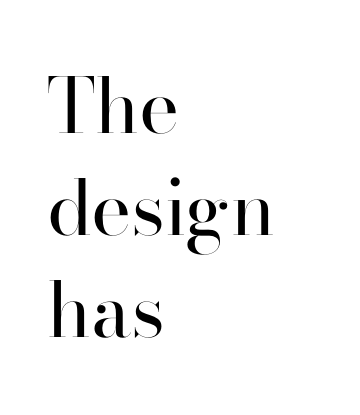
{"serif": "yes", "italic": "no", "bold": "no", "weight": "regular", "width": "normal", "stroke_contrast": "high", "x_height": "small", "monospaced": "no", "underline": "no", "align": "left", "line_spacing": "normal", "line_spacing_ratio": 1.34, "letter_spacing": "normal", "letter_spacing_em": 0.0, "glyph_px": 76}
